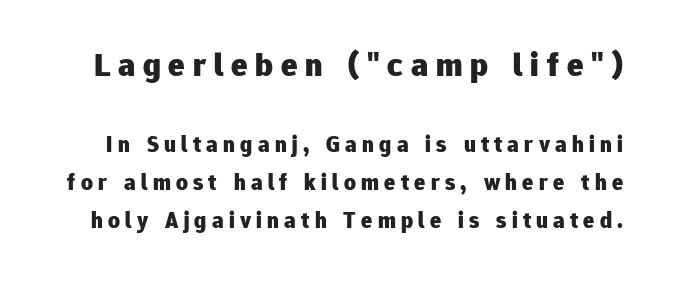
Q: Is the text bold? A: Yes.
Q: Is the text italic (slanted)? A: No, it is upright.
Q: Is the typeface a serif or a sans-serif typeface? A: Sans-serif.
Q: Is the text underlined? A: No.
Q: Is the spacing between letters normal or unusually wide? A: Unusually wide.
Q: Is the spacing between lines tight, normal or loose? A: Normal.
Q: Which block of text is set in a larger size, the first (top) or the second (bottom)? A: The first (top) one.
Q: Width (condensed, normal, or wide)? A: Normal.
Q: Stroke contrast? A: Low.
Q: x-height? A: Medium.
Q: Monospaced? A: No.
